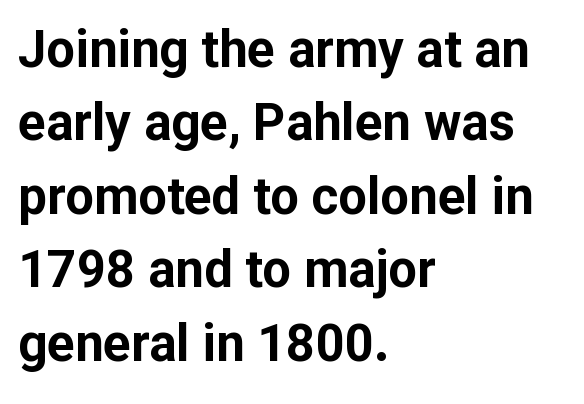
The image shows 51 px bold sans-serif type, upright; set left-aligned, normal line spacing (1.44x), normal letter spacing, not underlined; low stroke contrast and a medium x-height.
